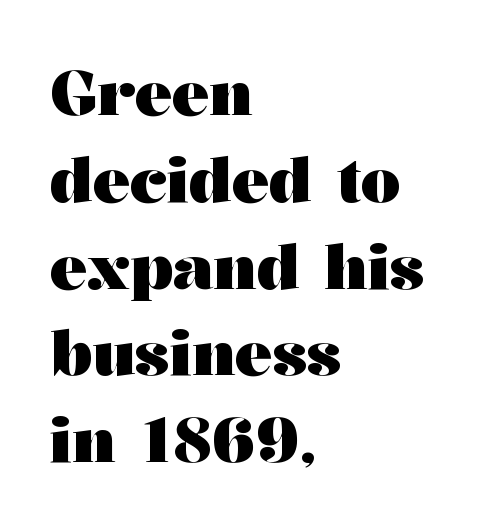
{"serif": "yes", "italic": "no", "bold": "yes", "weight": "heavy", "width": "wide", "stroke_contrast": "medium", "x_height": "medium", "monospaced": "no", "underline": "no", "align": "left", "line_spacing": "normal", "line_spacing_ratio": 1.4, "letter_spacing": "normal", "letter_spacing_em": 0.0, "glyph_px": 62}
